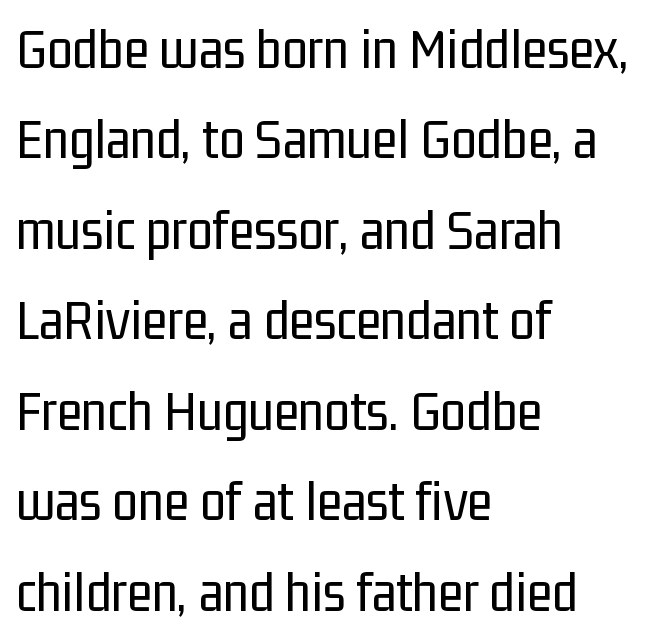
Q: Is the text bold? A: No.
Q: Is the text italic (slanted)? A: No, it is upright.
Q: Is the typeface a serif or a sans-serif typeface? A: Sans-serif.
Q: Is the text underlined? A: No.
Q: How is the paragraph aligned? A: Left-aligned.
Q: Is the spacing between letters normal or unusually wide? A: Normal.
Q: Is the spacing between lines tight, normal or loose? A: Normal.
Q: Width (condensed, normal, or wide)? A: Condensed.
Q: Stroke contrast? A: Low.
Q: x-height? A: Medium.
Q: Monospaced? A: No.
